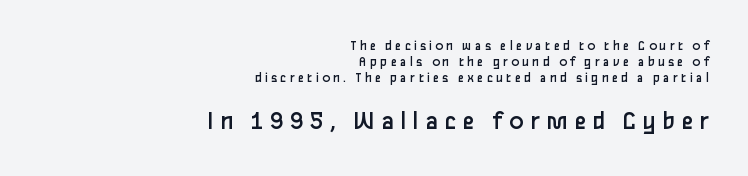
The image shows 27 px text type, upright; set right-aligned, tight line spacing (1.13x), unusually wide letter spacing (+0.23 em), not underlined; the second (bottom) block is 1.93x larger.
